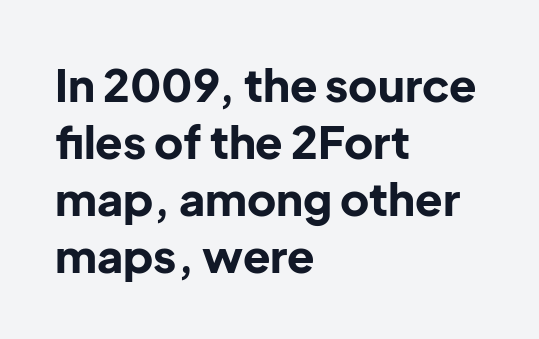
The image shows 45 px bold sans-serif type, upright; set left-aligned, normal line spacing (1.27x), normal letter spacing, not underlined; low stroke contrast and a medium x-height.
